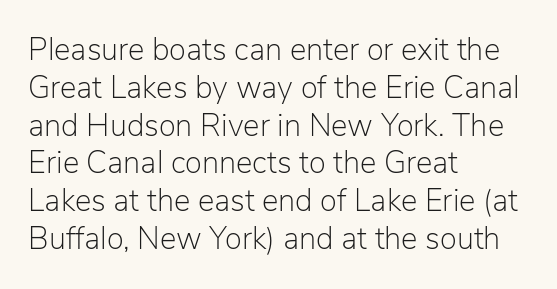
{"serif": "no", "italic": "no", "bold": "no", "weight": "light", "width": "normal", "stroke_contrast": "low", "x_height": "medium", "monospaced": "no", "underline": "no", "align": "left", "line_spacing_ratio": 1.22, "letter_spacing": "normal", "letter_spacing_em": 0.0, "glyph_px": 31}
